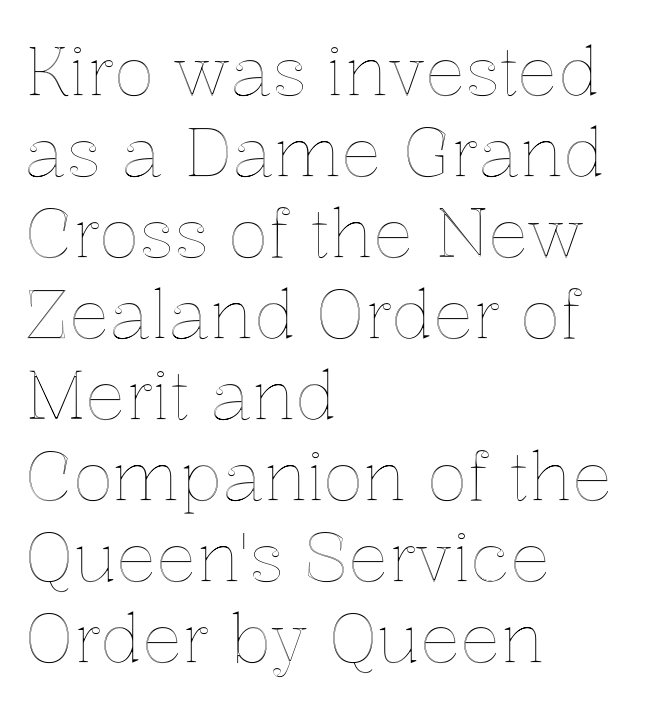
The image shows 67 px text type, upright; set left-aligned, line spacing 1.21x, normal letter spacing, not underlined; a medium x-height.
